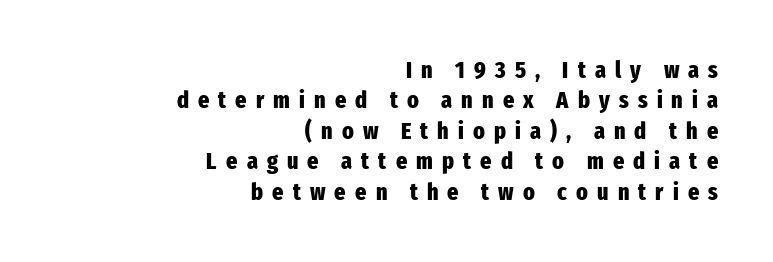
{"italic": "no", "bold": "yes", "underline": "no", "align": "right", "line_spacing": "normal", "line_spacing_ratio": 1.27, "letter_spacing": "wide", "letter_spacing_em": 0.38, "glyph_px": 24}
